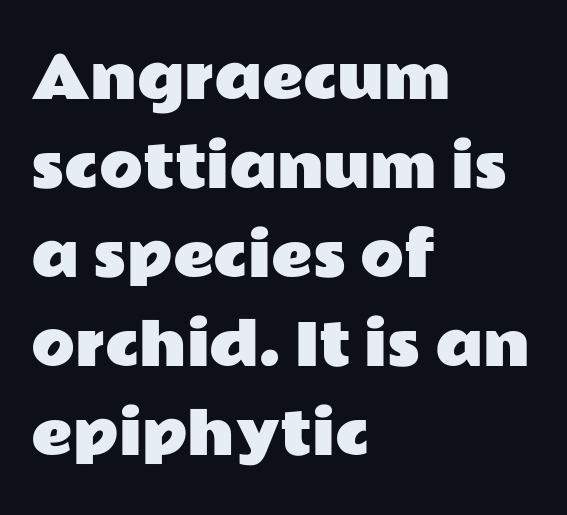
Each letter keeps its own natural width here, so spacing adapts to shape. The rendering keeps characters at their native spacing. Check under the words: just untouched page. Grotesque or geometric, the face here clearly has no serifs.
